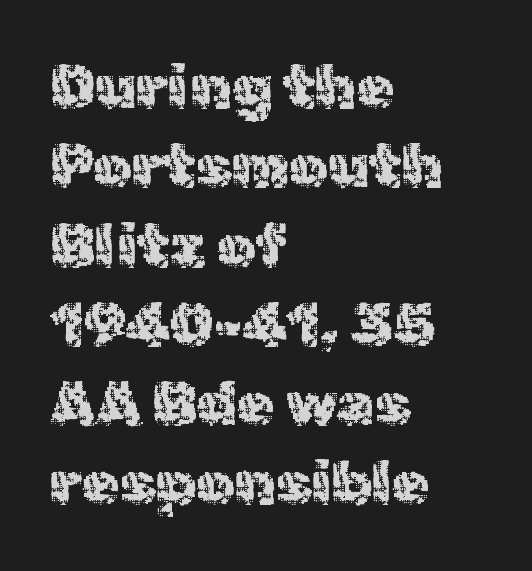
{"serif": "no", "italic": "no", "bold": "no", "weight": "regular", "width": "normal", "x_height": "medium", "monospaced": "no", "underline": "no", "align": "left", "line_spacing": "normal", "line_spacing_ratio": 1.3, "letter_spacing": "normal", "letter_spacing_em": 0.0, "glyph_px": 61}
